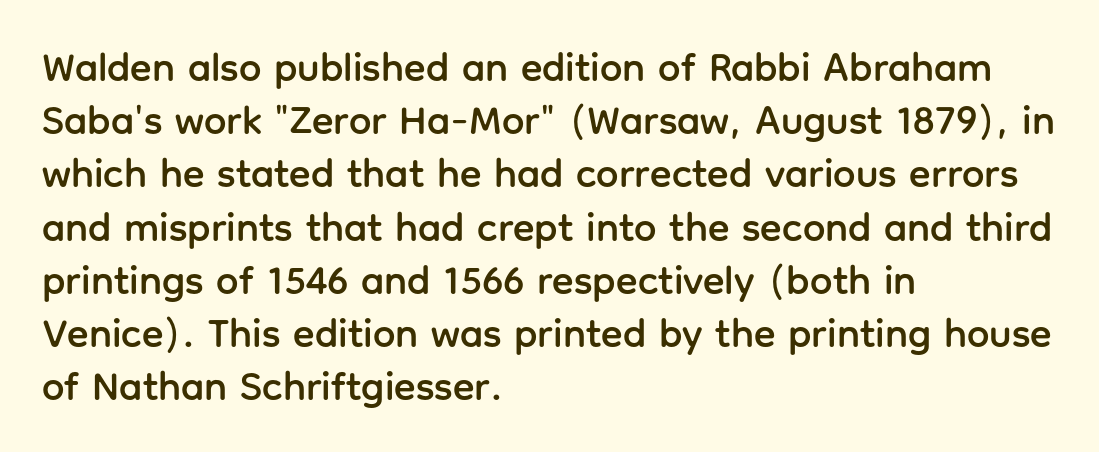
Words appear dense and cohesive because spacing is normal. Beneath every word, the page is bare. This is the regular roman posture of the typeface. A student would call this left alignment; a typographer would say flush left, rag right. Note: no serifs on the glyphs. Varying glyph widths throughout — classic text-font behaviour.
